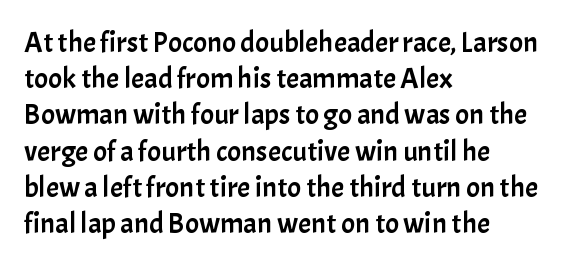
Nope, no serifs anywhere on these letters. Is this a fixed-width face? No — the glyphs have proportional, varying widths. A normal amount of white space separates one row of letters from the next. Beneath every word, the page is bare. Nope, not italic — everything's standing straight.
